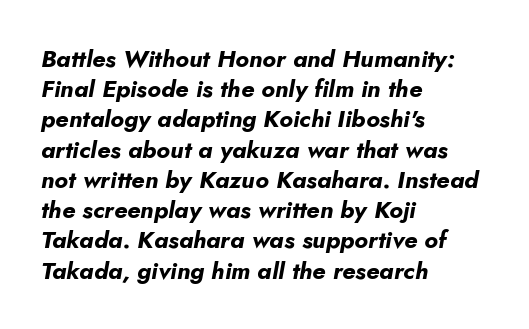
Q: Is the text bold? A: Yes.
Q: Is the text italic (slanted)? A: Yes, it leans right by about 5 degrees.
Q: Is the text underlined? A: No.
Q: How is the paragraph aligned? A: Left-aligned.
Q: Is the spacing between letters normal or unusually wide? A: Normal.
Q: Is the spacing between lines tight, normal or loose? A: Normal.
